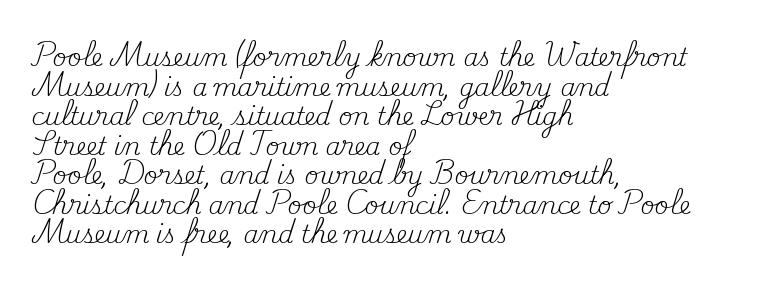
{"bold": "no", "underline": "no", "align": "left", "line_spacing_ratio": 1.23, "letter_spacing": "normal", "letter_spacing_em": 0.0, "glyph_px": 24}
